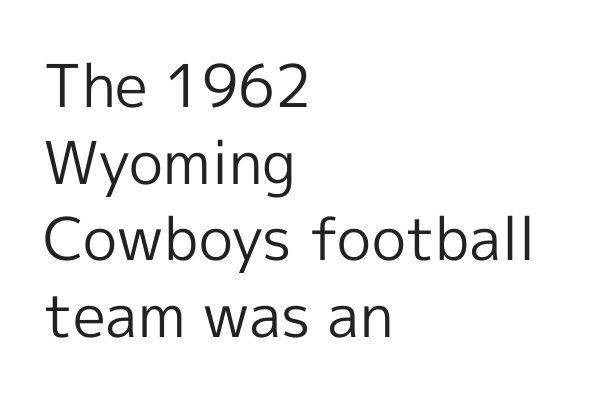
Unlike a traditional serif, this face leaves its strokes unadorned. The gaps between neighbouring characters are ordinary and unremarkable. Regarding leading, the lines here are spaced in the standard way. The lines in this sample share a left origin and differ only in where they stop. Style check: upright. Varying glyph widths throughout — classic text-font behaviour.
